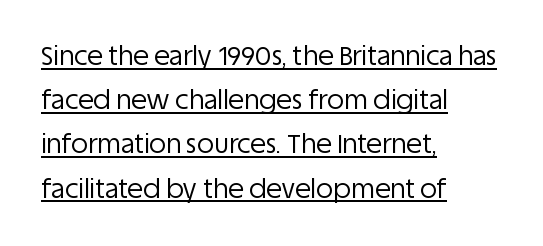
The line-height multiplier appears to be the usual default. The rendering keeps characters at their native spacing. Underline: present. No extra ink here — the face is not bold. The passage is arranged the way most books set body copy — flush left.
